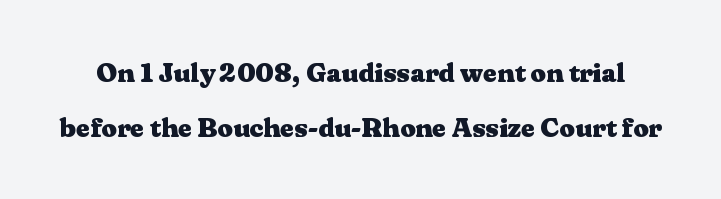
Q: Is the text bold? A: Yes.
Q: Is the text italic (slanted)? A: No, it is upright.
Q: Is the text underlined? A: No.
Q: Is the spacing between letters normal or unusually wide? A: Normal.
Q: Is the spacing between lines tight, normal or loose? A: Loose.
